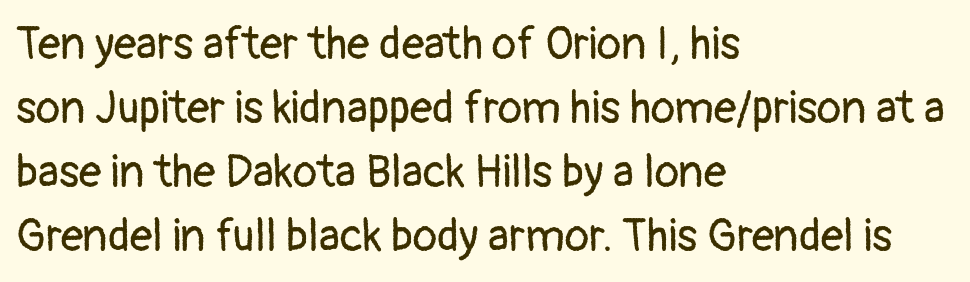
{"serif": "no", "italic": "no", "bold": "no", "weight": "regular", "width": "normal", "stroke_contrast": "low", "x_height": "medium", "monospaced": "no", "underline": "no", "align": "left", "line_spacing": "normal", "line_spacing_ratio": 1.42, "letter_spacing": "normal", "letter_spacing_em": 0.0, "glyph_px": 45}
